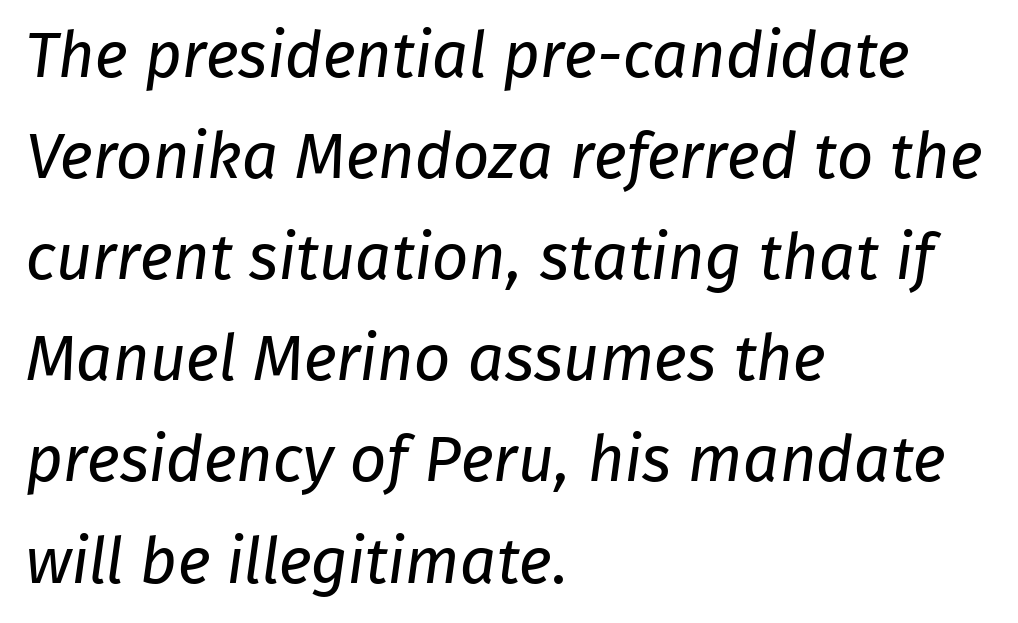
{"serif": "no", "bold": "no", "weight": "regular", "width": "normal", "stroke_contrast": "low", "x_height": "medium", "monospaced": "no", "underline": "no", "align": "left", "line_spacing": "normal", "line_spacing_ratio": 1.58, "letter_spacing": "normal", "letter_spacing_em": 0.0, "glyph_px": 64}
